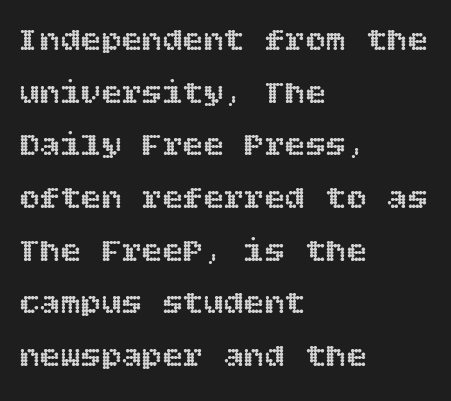
{"italic": "no", "width": "normal", "x_height": "large", "underline": "no", "align": "left", "line_spacing": "normal", "line_spacing_ratio": 1.55, "letter_spacing": "normal", "letter_spacing_em": 0.0, "glyph_px": 34}
